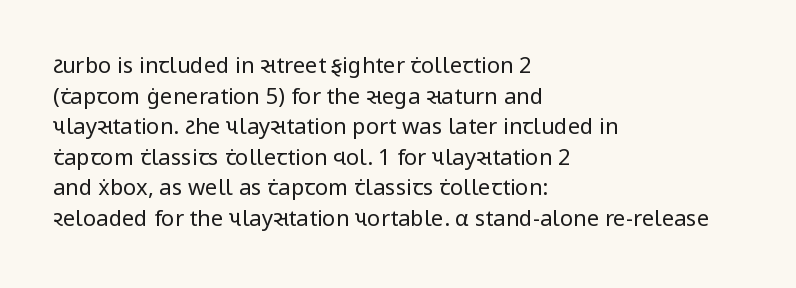
Here the glyphs are tracked normally, forming tight word shapes. This sample keeps an unexceptional amount of space between lines. Every character sits straight up, as roman type does. Each stroke keeps to a modest, everyday thickness or less. This rendering uses left alignment, leaving the right contour irregular. Descenders are the only things crossing below the line.
